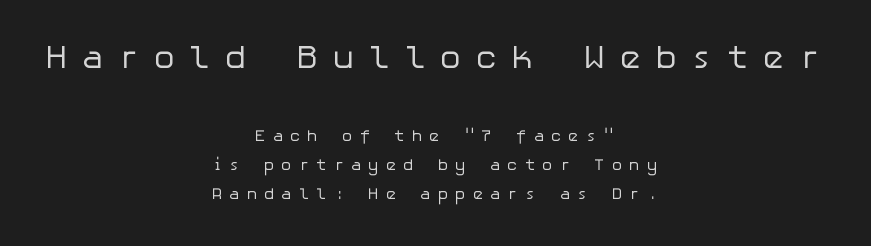
Q: Is the text bold? A: No.
Q: Is the text italic (slanted)? A: No, it is upright.
Q: Is the typeface a serif or a sans-serif typeface? A: Sans-serif.
Q: Is the text underlined? A: No.
Q: How is the paragraph aligned? A: Centered.
Q: Is the spacing between letters normal or unusually wide? A: Unusually wide.
Q: Which block of text is set in a larger size, the first (top) or the second (bottom)? A: The first (top) one.
Q: Width (condensed, normal, or wide)? A: Normal.
Q: Stroke contrast? A: Low.
Q: x-height? A: Medium.
